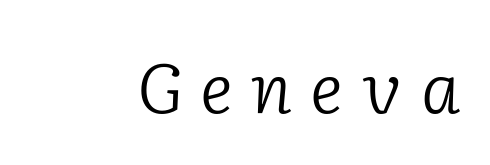
The image shows 70 px light serif type, italic (leaning right); set unusually wide letter spacing (+0.26 em), not underlined; low stroke contrast and a medium x-height.
